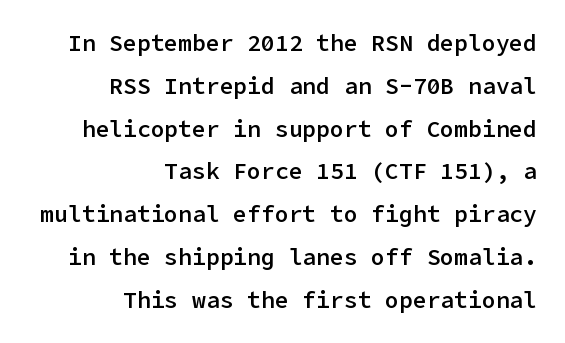
The zone under the glyphs is completely vacant. You could call the tracking neutral — neither tight nor loose. This sample is right-justified, so line beginnings fall wherever the words allow. Upright lettering throughout. Weight check: semibold — heavier than regular, not quite bold.
